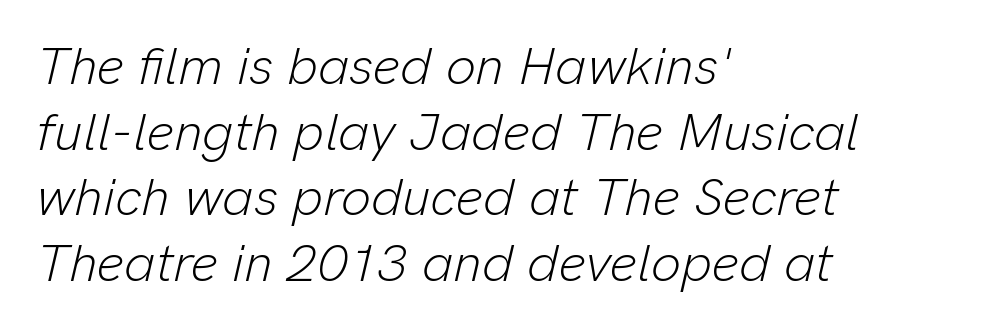
Q: Is the text bold? A: No.
Q: Is the text italic (slanted)? A: Yes, it leans right by about 13 degrees.
Q: Is the text underlined? A: No.
Q: How is the paragraph aligned? A: Left-aligned.
Q: Is the spacing between letters normal or unusually wide? A: Normal.
Q: Width (condensed, normal, or wide)? A: Normal.
Q: Stroke contrast? A: Low.
Q: x-height? A: Medium.
Q: Monospaced? A: No.
